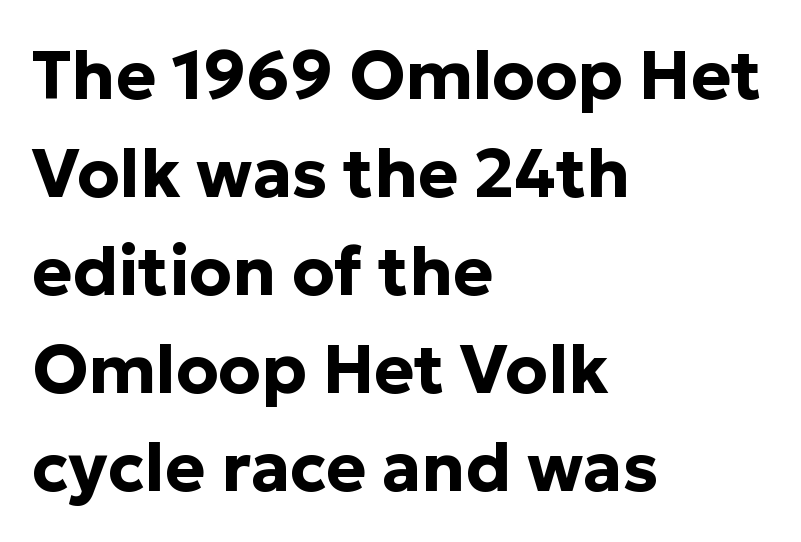
Q: Is the text bold? A: Yes.
Q: Is the text italic (slanted)? A: No, it is upright.
Q: Is the typeface a serif or a sans-serif typeface? A: Sans-serif.
Q: Is the text underlined? A: No.
Q: How is the paragraph aligned? A: Left-aligned.
Q: Is the spacing between letters normal or unusually wide? A: Normal.
Q: Is the spacing between lines tight, normal or loose? A: Normal.
Q: Width (condensed, normal, or wide)? A: Normal.
Q: Stroke contrast? A: Low.
Q: x-height? A: Medium.
Q: Monospaced? A: No.
